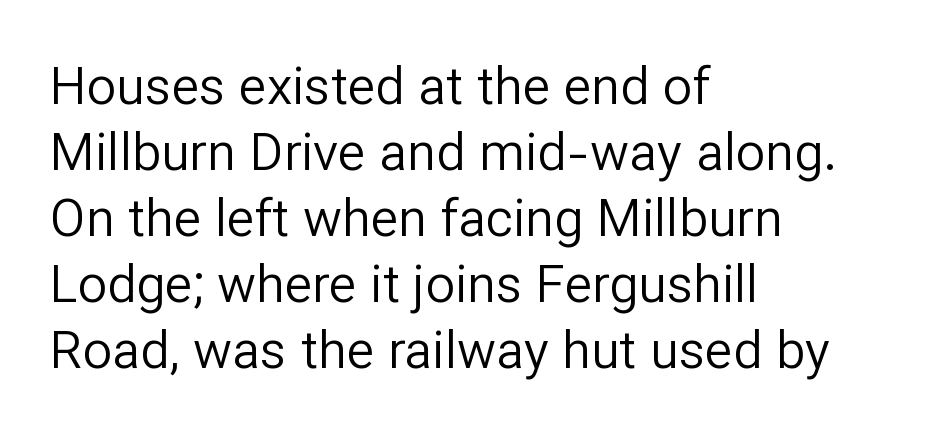
The image shows 52 px regular-weight sans-serif type, upright; set left-aligned, normal line spacing (1.27x), normal letter spacing, not underlined; low stroke contrast and a medium x-height.
